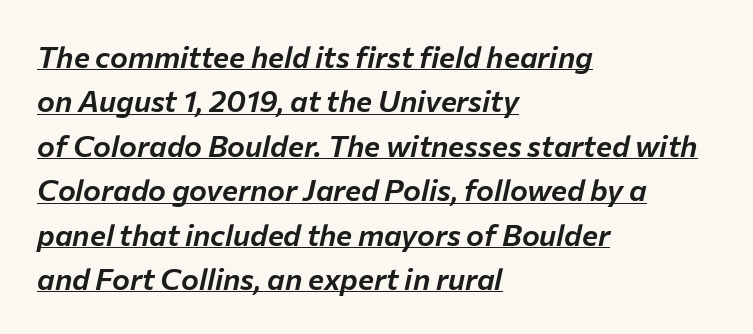
{"italic": "yes", "lean": "right", "slant_degrees": 12, "width": "normal", "stroke_contrast": "low", "x_height": "medium", "monospaced": "no", "underline": "yes", "align": "left", "line_spacing": "normal", "line_spacing_ratio": 1.48, "letter_spacing": "normal", "letter_spacing_em": 0.0, "glyph_px": 30}
